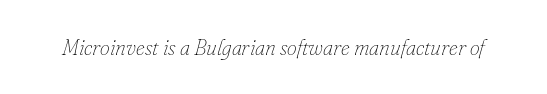
{"italic": "yes", "lean": "right", "slant_degrees": 16, "bold": "no", "underline": "no", "letter_spacing": "normal", "letter_spacing_em": 0.0, "glyph_px": 22}
